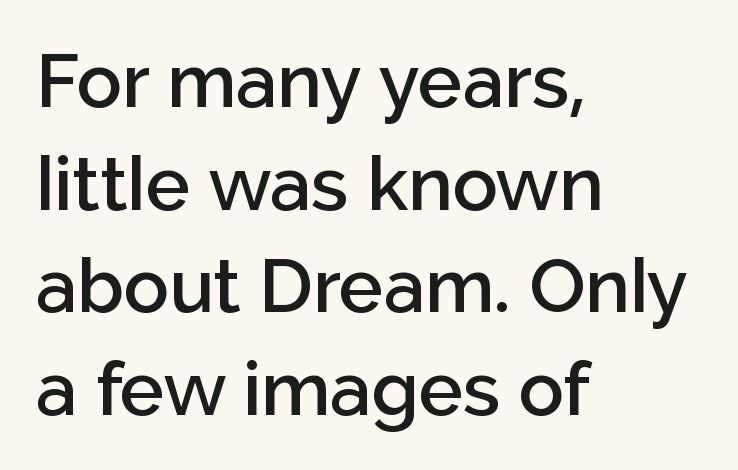
Baseline-to-baseline distance is the conventional proportion of letter height. The gaps between neighbouring characters are ordinary and unremarkable. Here the designer chose a conventional face with non-uniform glyph widths. Emphasis by weight is partial: semibold. Unmarked baselines from the first word to the last.
